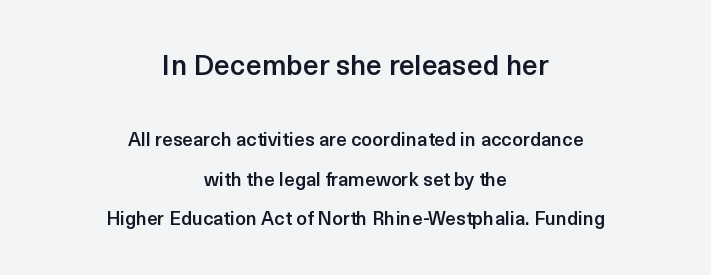
Q: Is the text bold? A: Semi-bold.
Q: Is the text italic (slanted)? A: No, it is upright.
Q: Is the typeface a serif or a sans-serif typeface? A: Sans-serif.
Q: Is the text underlined? A: No.
Q: How is the paragraph aligned? A: Centered.
Q: Is the spacing between letters normal or unusually wide? A: Normal.
Q: Is the spacing between lines tight, normal or loose? A: Loose.
Q: Which block of text is set in a larger size, the first (top) or the second (bottom)? A: The first (top) one.
Q: Width (condensed, normal, or wide)? A: Normal.
Q: x-height? A: Medium.
Q: Monospaced? A: No.
